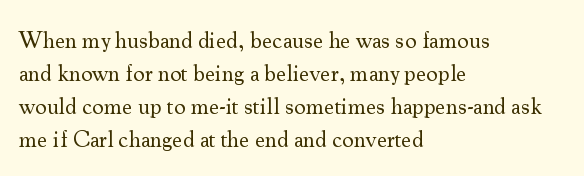
Q: Is the text bold? A: No.
Q: Is the text italic (slanted)? A: No, it is upright.
Q: Is the text underlined? A: No.
Q: How is the paragraph aligned? A: Left-aligned.
Q: Is the spacing between letters normal or unusually wide? A: Normal.
Q: Is the spacing between lines tight, normal or loose? A: Normal.
